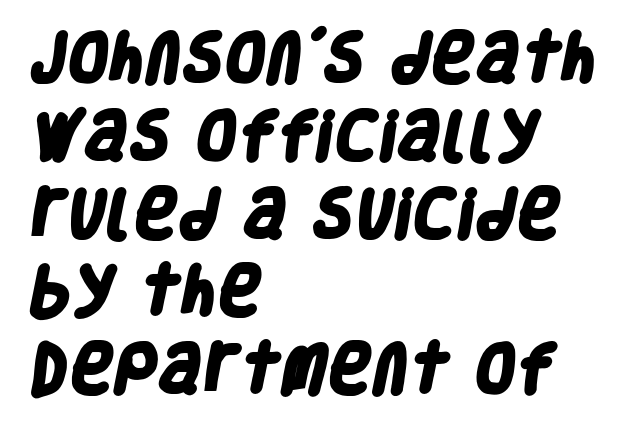
{"serif": "no", "bold": "yes", "weight": "heavy", "width": "condensed", "stroke_contrast": "low", "x_height": "large", "monospaced": "no", "underline": "no", "align": "left", "line_spacing": "normal", "line_spacing_ratio": 1.44, "letter_spacing": "normal", "letter_spacing_em": 0.0, "glyph_px": 54}
